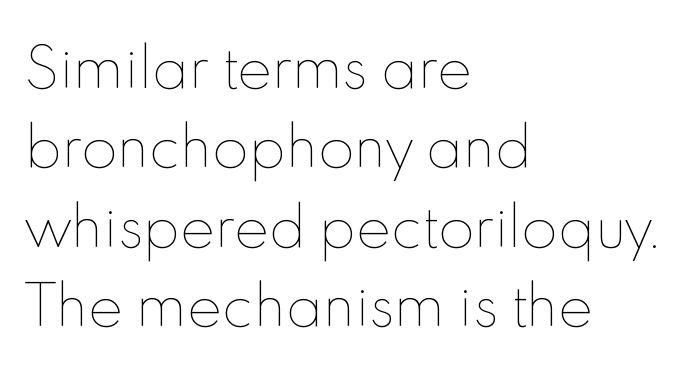
{"italic": "no", "bold": "no", "weight": "thin", "width": "normal", "x_height": "small", "monospaced": "no", "underline": "no", "align": "left", "line_spacing": "normal", "line_spacing_ratio": 1.5, "letter_spacing": "normal", "letter_spacing_em": 0.0, "glyph_px": 53}
